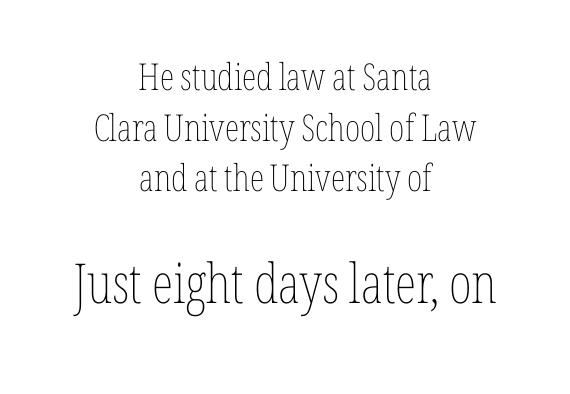
{"italic": "no", "bold": "no", "weight": "thin", "width": "condensed", "stroke_contrast": "low", "x_height": "medium", "monospaced": "no", "underline": "no", "align": "center", "line_spacing": "normal", "line_spacing_ratio": 1.37, "letter_spacing": "normal", "letter_spacing_em": 0.0, "larger_block": "second", "size_ratio": 1.49, "glyph_px": 55}
